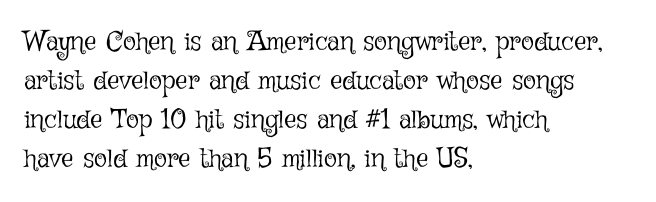
Q: Is the text bold? A: No.
Q: Is the text italic (slanted)? A: No, it is upright.
Q: Is the text underlined? A: No.
Q: How is the paragraph aligned? A: Left-aligned.
Q: Is the spacing between letters normal or unusually wide? A: Normal.
Q: Is the spacing between lines tight, normal or loose? A: Normal.
